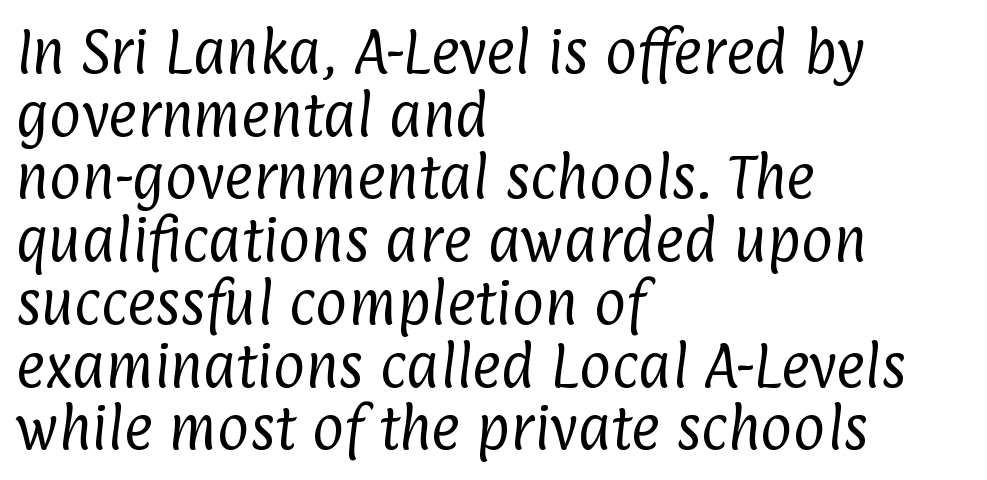
{"serif": "no", "bold": "no", "weight": "regular", "width": "condensed", "stroke_contrast": "low", "x_height": "medium", "monospaced": "no", "underline": "no", "align": "left", "line_spacing": "normal", "line_spacing_ratio": 1.28, "letter_spacing": "normal", "letter_spacing_em": 0.0, "glyph_px": 49}
